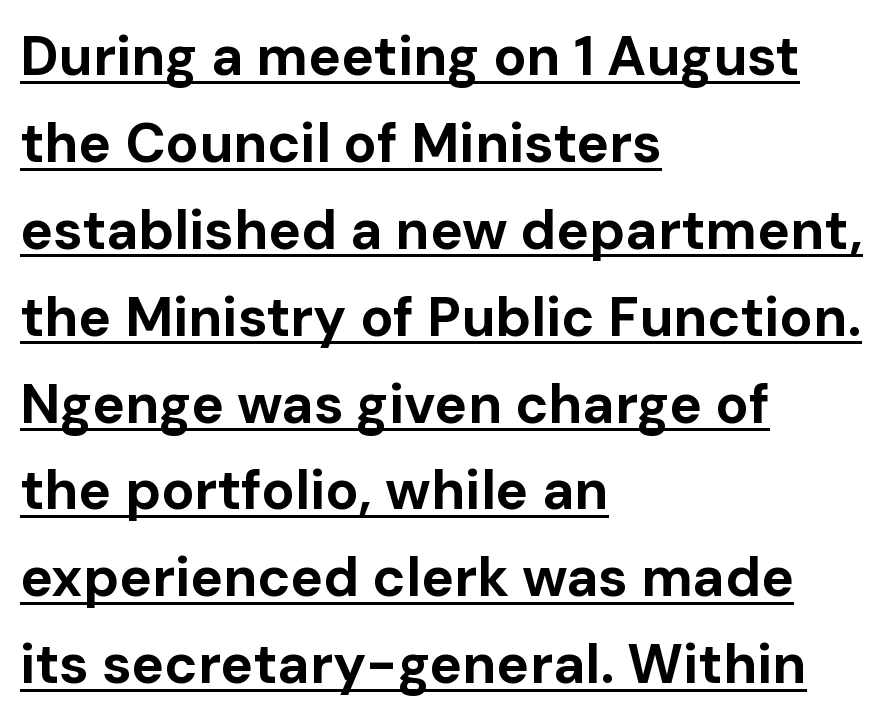
Style check: upright. The sample's only ornament is a line tracing under the words. Left-aligned paragraph, ragged on the right. A typesetter would call this proportional, since set widths differ per character. Letterform terminals end flat and unadorned throughout the passage.
